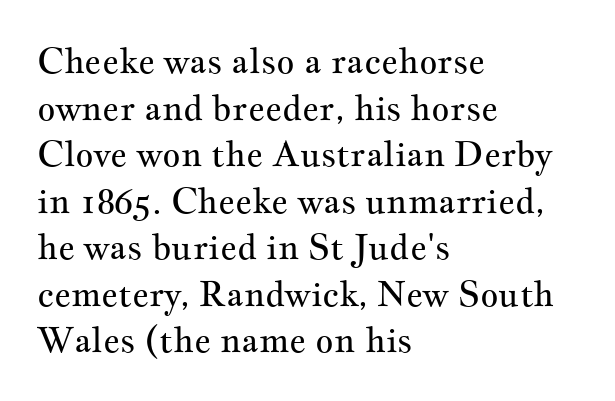
{"serif": "yes", "italic": "no", "bold": "no", "weight": "regular", "width": "wide", "stroke_contrast": "medium", "x_height": "small", "monospaced": "no", "underline": "no", "align": "left", "line_spacing": "normal", "line_spacing_ratio": 1.33, "letter_spacing": "normal", "letter_spacing_em": 0.0, "glyph_px": 35}
